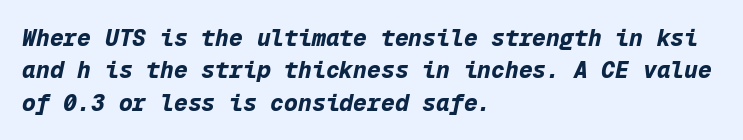
The image shows 23 px bold type, italic (leaning right); set left-aligned, normal line spacing (1.41x), normal letter spacing, not underlined.
